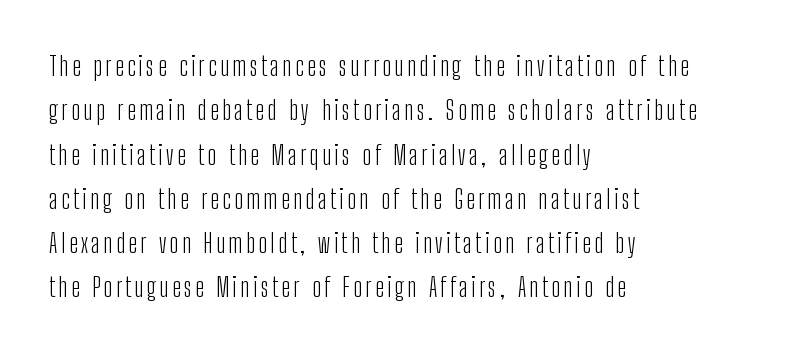
Q: Is the text bold? A: No.
Q: Is the text italic (slanted)? A: No, it is upright.
Q: Is the text underlined? A: No.
Q: How is the paragraph aligned? A: Left-aligned.
Q: Is the spacing between lines tight, normal or loose? A: Normal.
